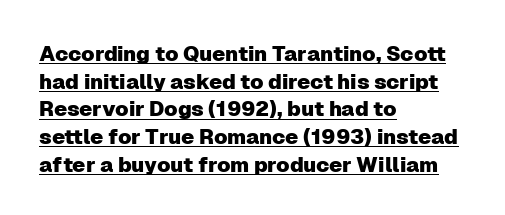
The gaps between neighbouring characters are ordinary and unremarkable. Posture: upright roman. Leading matches the norm, producing a regular column. A classic flush-left, rag-right setting is used for this passage.
